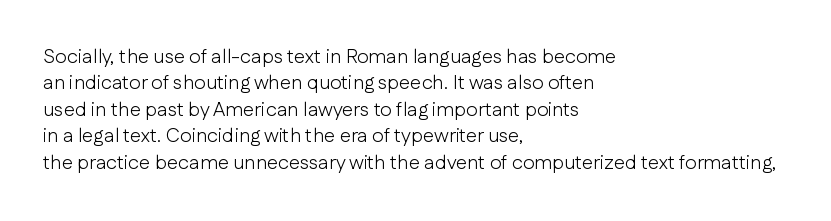
Q: Is the text bold? A: No.
Q: Is the text italic (slanted)? A: No, it is upright.
Q: Is the text underlined? A: No.
Q: How is the paragraph aligned? A: Left-aligned.
Q: Is the spacing between letters normal or unusually wide? A: Normal.
Q: Is the spacing between lines tight, normal or loose? A: Normal.
